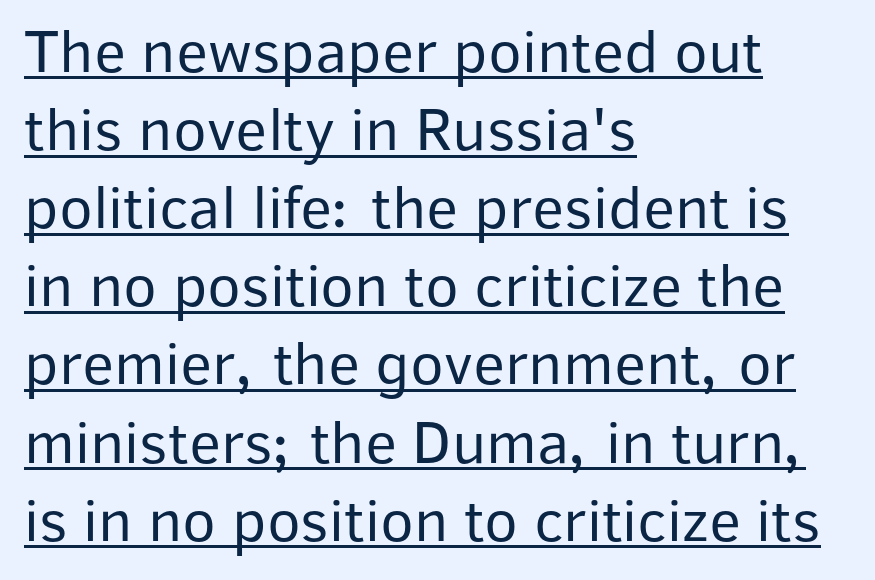
Q: Is the text bold? A: No.
Q: Is the text italic (slanted)? A: No, it is upright.
Q: Is the typeface a serif or a sans-serif typeface? A: Sans-serif.
Q: Is the text underlined? A: Yes.
Q: How is the paragraph aligned? A: Left-aligned.
Q: Is the spacing between letters normal or unusually wide? A: Normal.
Q: Is the spacing between lines tight, normal or loose? A: Normal.
Q: Width (condensed, normal, or wide)? A: Normal.
Q: Stroke contrast? A: Low.
Q: x-height? A: Medium.
Q: Monospaced? A: No.
